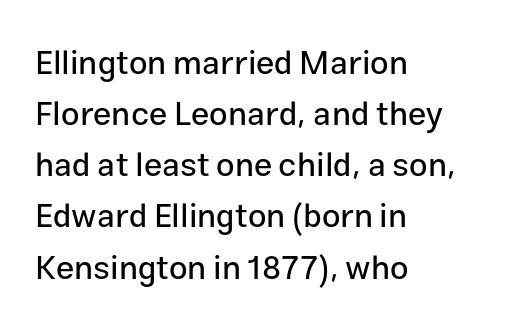
Q: Is the text italic (slanted)? A: No, it is upright.
Q: Is the typeface a serif or a sans-serif typeface? A: Sans-serif.
Q: Is the text underlined? A: No.
Q: How is the paragraph aligned? A: Left-aligned.
Q: Is the spacing between letters normal or unusually wide? A: Normal.
Q: Is the spacing between lines tight, normal or loose? A: Normal.
Q: Width (condensed, normal, or wide)? A: Normal.
Q: Stroke contrast? A: Low.
Q: x-height? A: Medium.
Q: Monospaced? A: No.
